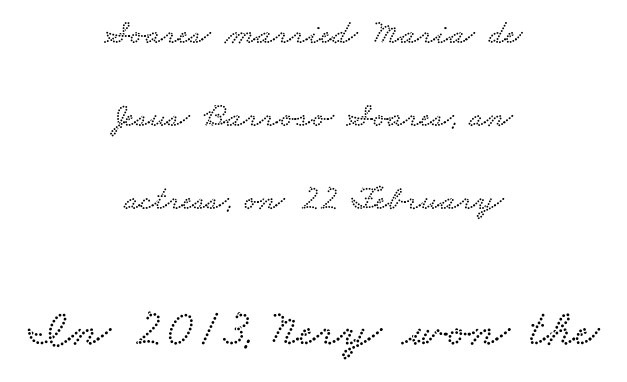
{"serif": "yes", "width": "wide", "stroke_contrast": "low", "x_height": "small", "monospaced": "no", "underline": "no", "align": "center", "line_spacing": "loose", "line_spacing_ratio": 2.37, "letter_spacing": "normal", "letter_spacing_em": 0.0, "larger_block": "second", "size_ratio": 1.49, "glyph_px": 52}
